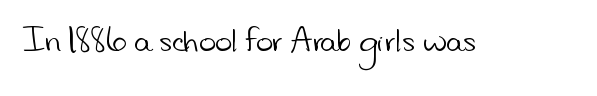
Glance below the letters and you will spot only blank space. You can tell from the bare stems that sans-serif type was used. Looks like regular typesetting: each glyph gets only the width it needs. Nothing heavy about these letters — not bold at all.
